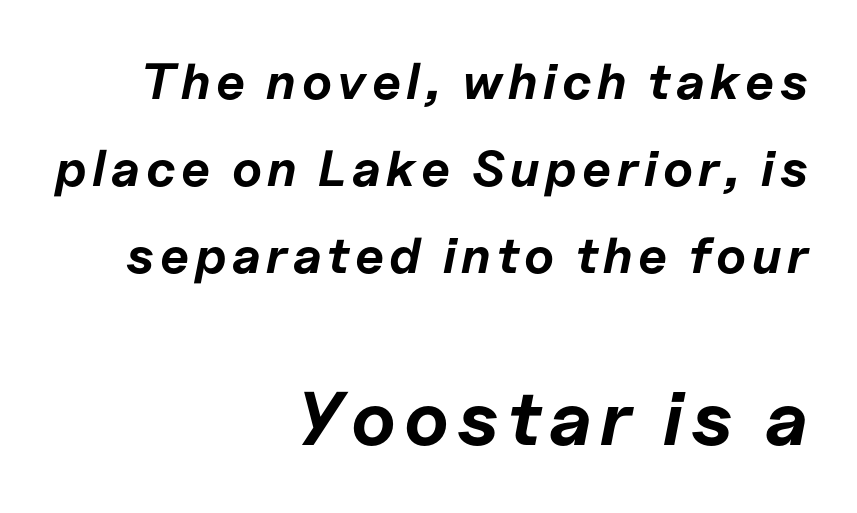
Each letter keeps its own natural width here, so spacing adapts to shape. Nobody drew a line under any word here. Layout note: lines flush right. Two sizes are in play, and the larger belongs to the second block.
